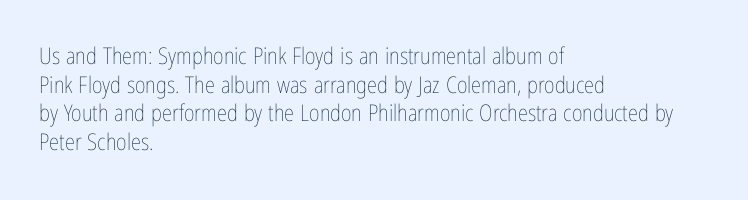
Beneath every word, the page is bare. On a weight scale, this lands at 450 or below. Look at the tracking — it's just the regular setting, nothing added. The typesetter chose a ragged-right arrangement here. Upright lettering throughout.
